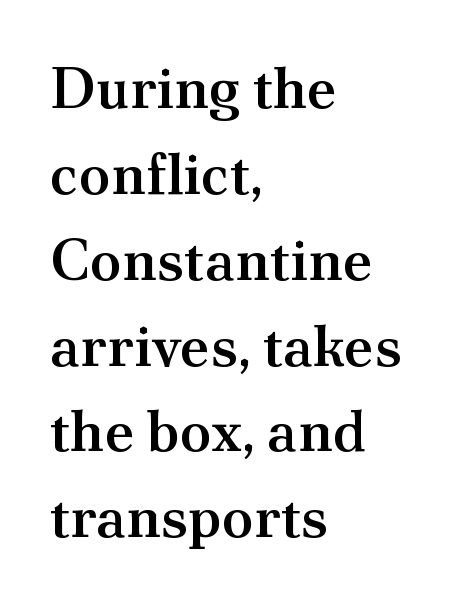
The letters advance in unequal steps, a hallmark of proportional type. Line starts are locked; line ends wander. Rows of type keep a routine distance in the vertical direction. A bit beefed up — I'd call it semibold rather than bold.
